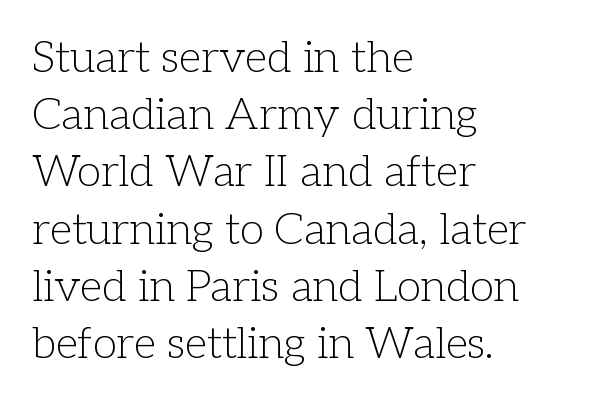
Each new line begins a customary step beneath the previous one. Line beginnings align vertically; line endings do not. The face used here is proportionally spaced, like ordinary book or web type. Heaviness? Minimal to ordinary, like unemphasized prose. Just letters on the line, the space beneath them empty. Tracking value appears to be zero — textbook default spacing.
